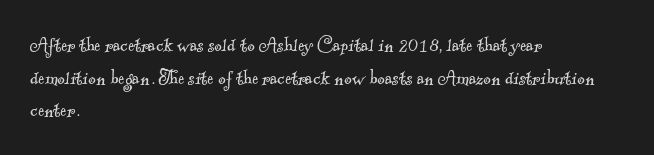
The image shows 23 px text type; set left-aligned, normal line spacing (1.42x), normal letter spacing, not underlined.
